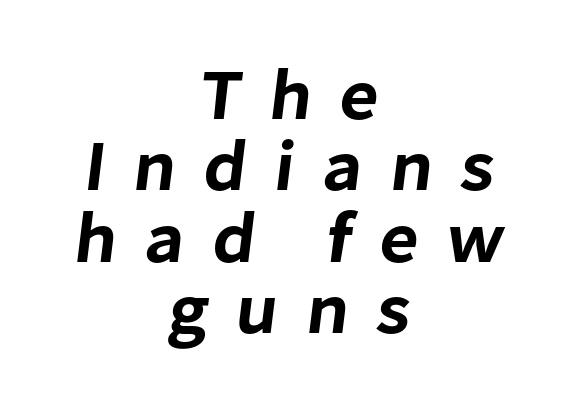
Q: Is the typeface a serif or a sans-serif typeface? A: Sans-serif.
Q: Is the text underlined? A: No.
Q: How is the paragraph aligned? A: Centered.
Q: Is the spacing between letters normal or unusually wide? A: Unusually wide.
Q: Is the spacing between lines tight, normal or loose? A: Tight.
Q: Width (condensed, normal, or wide)? A: Normal.
Q: Stroke contrast? A: Low.
Q: x-height? A: Medium.
Q: Monospaced? A: No.
